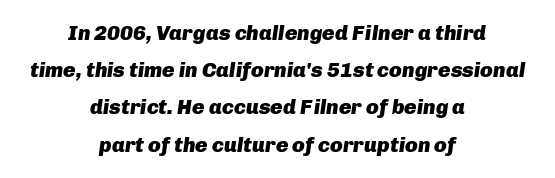
{"italic": "yes", "lean": "right", "slant_degrees": 8, "bold": "yes", "underline": "no", "align": "center", "line_spacing_ratio": 1.77, "letter_spacing": "normal", "letter_spacing_em": 0.0, "glyph_px": 21}
